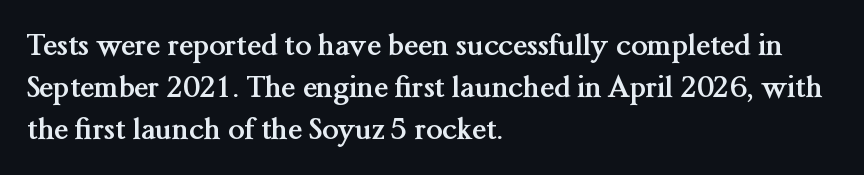
Q: Is the text bold? A: Yes.
Q: Is the text italic (slanted)? A: No, it is upright.
Q: Is the typeface a serif or a sans-serif typeface? A: Serif.
Q: Is the text underlined? A: No.
Q: How is the paragraph aligned? A: Left-aligned.
Q: Is the spacing between letters normal or unusually wide? A: Normal.
Q: Is the spacing between lines tight, normal or loose? A: Normal.
Q: Width (condensed, normal, or wide)? A: Normal.
Q: Stroke contrast? A: Medium.
Q: x-height? A: Medium.
Q: Monospaced? A: No.
